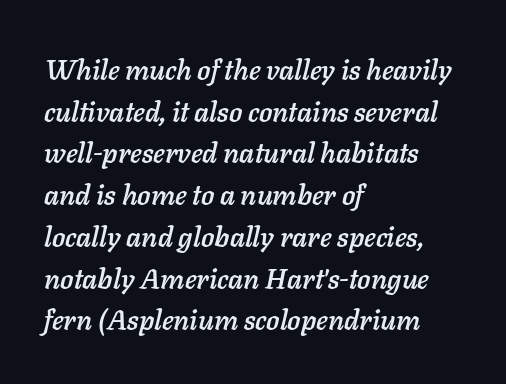
Q: Is the text italic (slanted)? A: Yes, it leans right by about 11 degrees.
Q: Is the text underlined? A: No.
Q: How is the paragraph aligned? A: Left-aligned.
Q: Is the spacing between letters normal or unusually wide? A: Normal.
Q: Is the spacing between lines tight, normal or loose? A: Normal.
Q: Width (condensed, normal, or wide)? A: Normal.
Q: Stroke contrast? A: Low.
Q: x-height? A: Medium.
Q: Monospaced? A: No.
